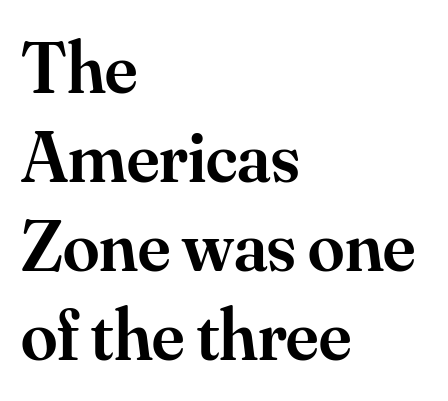
You can tell it's not italic because the verticals are truly vertical. Horizontal alignment here is leftward, the default for most running prose. Look at the bottom of the vertical strokes: they flare into serifs here. Looks like regular typesetting: each glyph gets only the width it needs.
